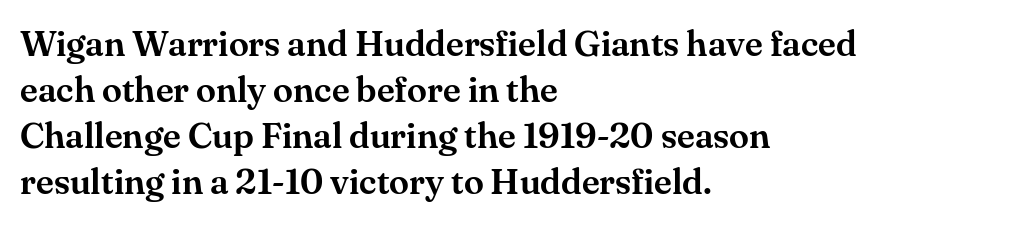
{"serif": "yes", "italic": "no", "width": "normal", "stroke_contrast": "medium", "x_height": "small", "monospaced": "no", "underline": "no", "align": "left", "line_spacing": "normal", "line_spacing_ratio": 1.28, "letter_spacing": "normal", "letter_spacing_em": 0.0, "glyph_px": 36}
